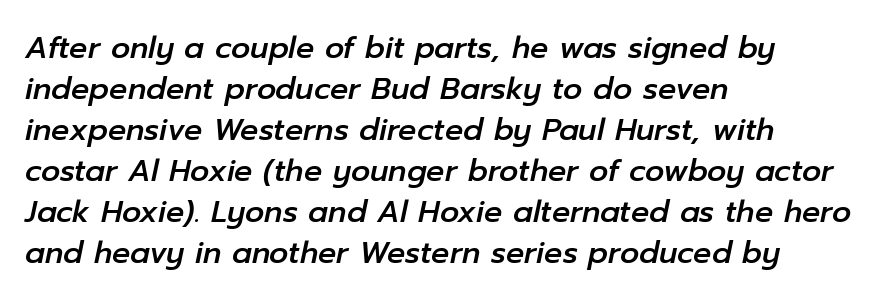
Each new line begins a customary step beneath the previous one. Tall strokes in this sample are angled rather than plumb. The rendering anchors every line to the left-hand side. The horizontal fit of the characters is conventional and even.
